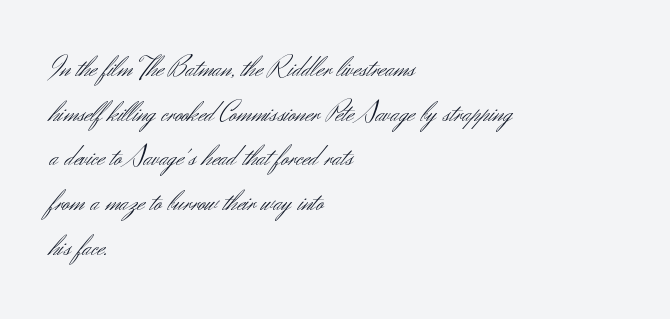
{"serif": "no", "bold": "no", "weight": "light", "width": "normal", "stroke_contrast": "medium", "x_height": "small", "monospaced": "no", "underline": "no", "align": "left", "line_spacing": "normal", "line_spacing_ratio": 1.54, "letter_spacing": "normal", "letter_spacing_em": 0.0, "glyph_px": 29}
